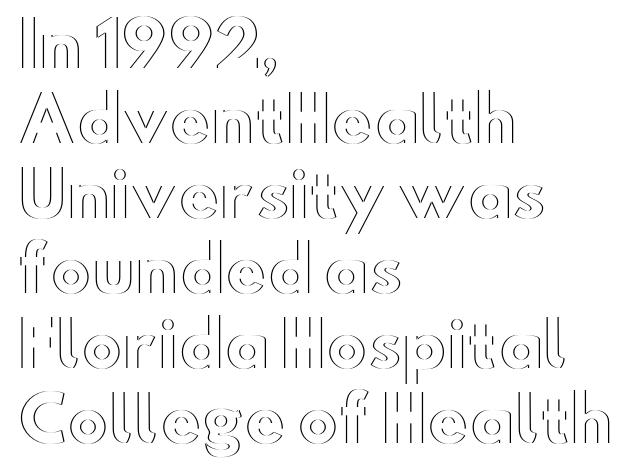
The image shows 62 px wide type, upright; set left-aligned, line spacing 1.21x, normal letter spacing, not underlined; a small x-height.
